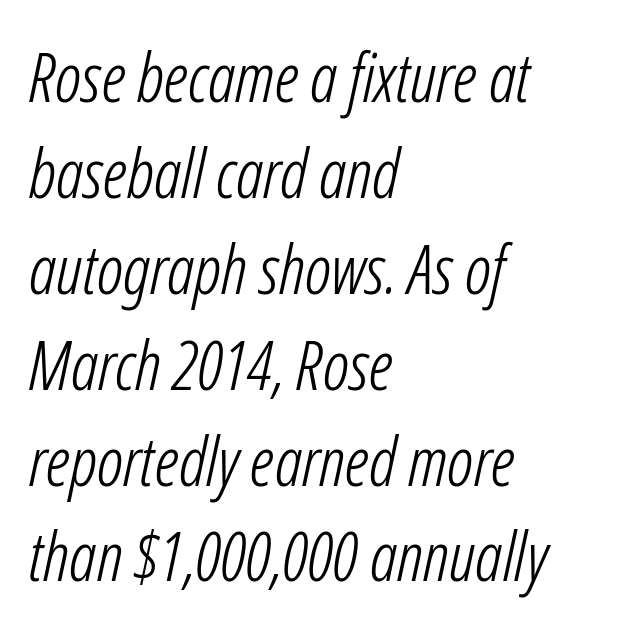
{"italic": "yes", "lean": "right", "slant_degrees": 12, "bold": "no", "weight": "light", "width": "condensed", "stroke_contrast": "low", "x_height": "medium", "monospaced": "no", "underline": "no", "align": "left", "line_spacing": "normal", "line_spacing_ratio": 1.41, "letter_spacing": "normal", "letter_spacing_em": 0.0, "glyph_px": 68}
